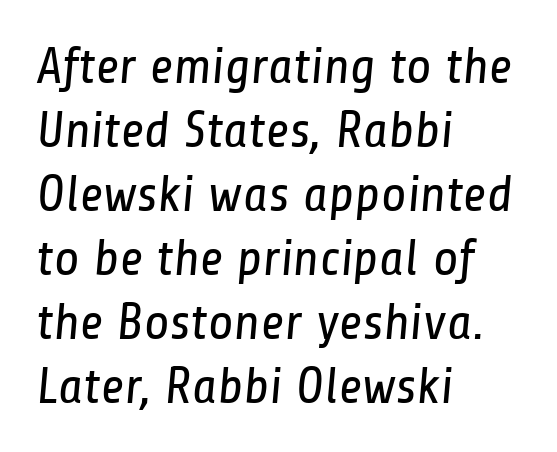
Is the type heavy? It reads as light-to-regular instead. This rendering uses left alignment, leaving the right contour irregular. The passage shown has conventional tracking throughout. The typeface chosen for these lines omits serifs. Is this a fixed-width face? No — the glyphs have proportional, varying widths. A clean baseline with only descenders dipping below it.
